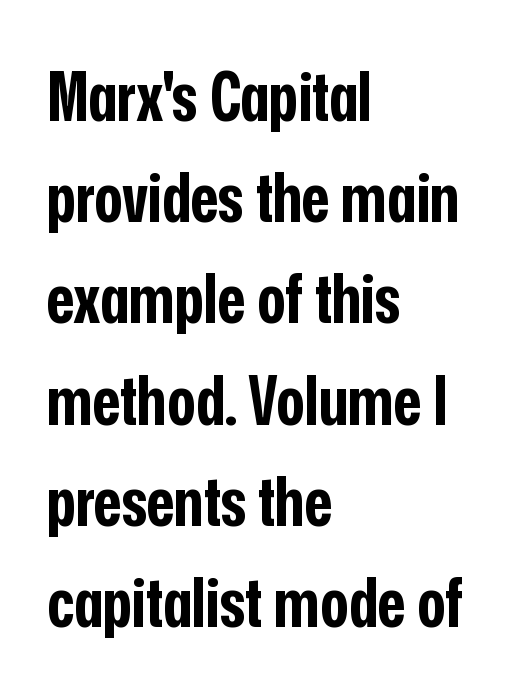
Honestly, the letter spacing is just normal — you wouldn't notice it. What's the leading like? Ordinary, nothing unusual. A typesetter would call this proportional, since set widths differ per character. Designer's note — italics off, roman on. The font is running at its bold setting.
